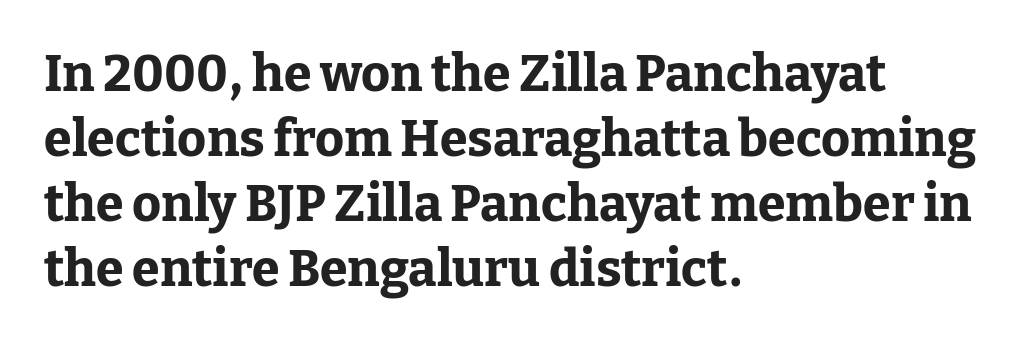
{"serif": "yes", "italic": "no", "bold": "yes", "weight": "bold", "width": "normal", "stroke_contrast": "low", "x_height": "medium", "monospaced": "no", "underline": "no", "align": "left", "line_spacing": "normal", "line_spacing_ratio": 1.3, "letter_spacing": "normal", "letter_spacing_em": 0.0, "glyph_px": 50}
